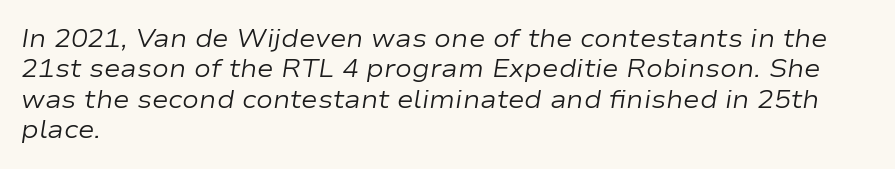
Q: Is the text bold? A: No.
Q: Is the text italic (slanted)? A: Yes, it leans right by about 9 degrees.
Q: Is the text underlined? A: No.
Q: How is the paragraph aligned? A: Left-aligned.
Q: Is the spacing between letters normal or unusually wide? A: Normal.
